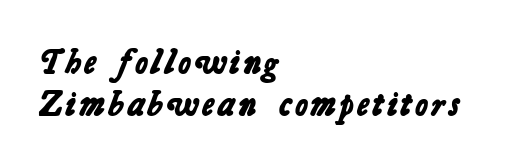
The baseline area is clear. This rendering employs a face without finishing strokes, i.e., a sans-serif. Typographic density is high because the face is bold. Each letter keeps its own natural width here, so spacing adapts to shape. Line beginnings align vertically; line endings do not.
